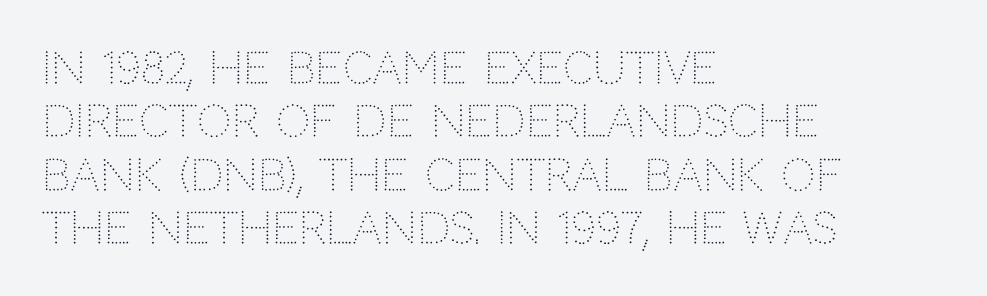
{"serif": "no", "italic": "no", "bold": "no", "weight": "light", "width": "normal", "stroke_contrast": "low", "x_height": "large", "monospaced": "no", "underline": "no", "align": "left", "line_spacing_ratio": 1.24, "letter_spacing": "normal", "letter_spacing_em": 0.0, "glyph_px": 43}
